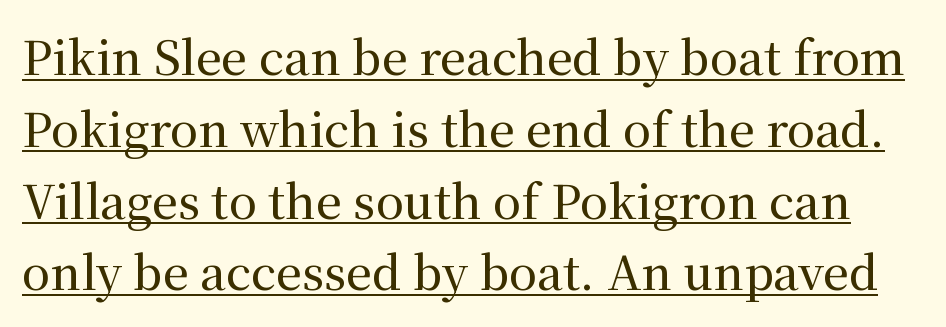
{"serif": "yes", "italic": "no", "width": "normal", "stroke_contrast": "medium", "x_height": "medium", "monospaced": "no", "underline": "yes", "line_spacing": "normal", "line_spacing_ratio": 1.56, "letter_spacing": "normal", "letter_spacing_em": 0.0, "glyph_px": 46}
